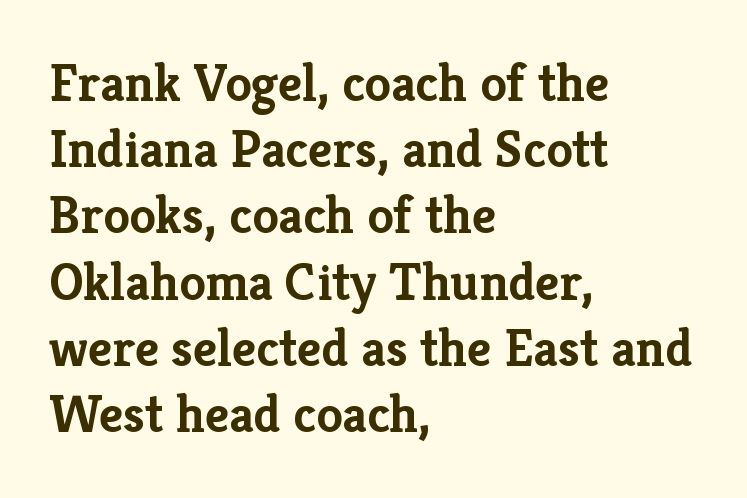
Q: Is the text bold? A: Yes.
Q: Is the text italic (slanted)? A: No, it is upright.
Q: Is the typeface a serif or a sans-serif typeface? A: Serif.
Q: Is the text underlined? A: No.
Q: How is the paragraph aligned? A: Left-aligned.
Q: Is the spacing between letters normal or unusually wide? A: Normal.
Q: Is the spacing between lines tight, normal or loose? A: Normal.
Q: Width (condensed, normal, or wide)? A: Normal.
Q: Stroke contrast? A: Low.
Q: x-height? A: Medium.
Q: Monospaced? A: No.
